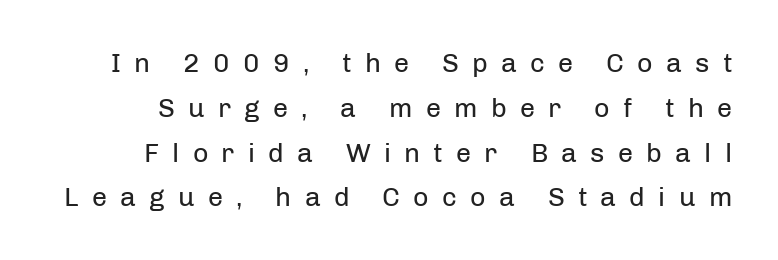
Q: Is the text bold? A: No.
Q: Is the text italic (slanted)? A: No, it is upright.
Q: Is the text underlined? A: No.
Q: Is the spacing between letters normal or unusually wide? A: Unusually wide.
Q: Is the spacing between lines tight, normal or loose? A: Normal.
